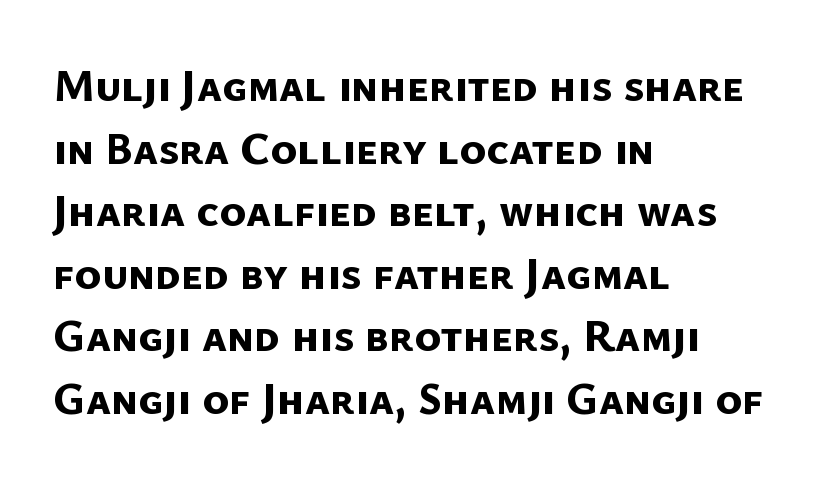
{"serif": "no", "bold": "yes", "weight": "bold", "width": "normal", "stroke_contrast": "low", "x_height": "medium", "monospaced": "no", "underline": "no", "align": "left", "line_spacing": "normal", "line_spacing_ratio": 1.39, "letter_spacing": "normal", "letter_spacing_em": 0.0, "glyph_px": 45}
